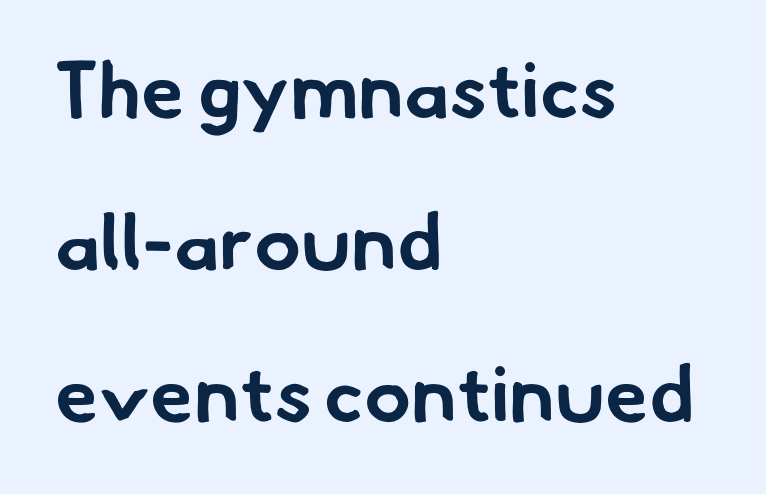
Type style note: lacks serifs. Standard letterfit; no display-style spreading of the glyphs. Caption: bold face, heavy strokes. Plain, unruled lines of type. Reading down the block, your eye returns to a fixed left position each line. Think of a printed novel: that variable character pitch is what you see here.
